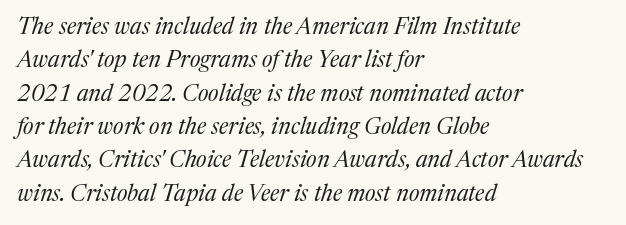
The image shows 23 px text type, italic (leaning right); set left-aligned, normal line spacing (1.45x), normal letter spacing, not underlined.
